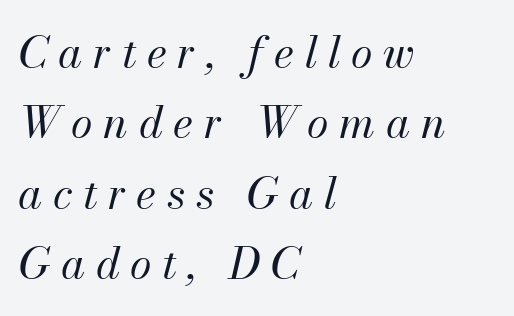
Q: Is the text bold? A: No.
Q: Is the text italic (slanted)? A: Yes, it leans right by about 13 degrees.
Q: Is the text underlined? A: No.
Q: How is the paragraph aligned? A: Left-aligned.
Q: Is the spacing between letters normal or unusually wide? A: Unusually wide.
Q: Is the spacing between lines tight, normal or loose? A: Normal.
Q: Width (condensed, normal, or wide)? A: Normal.
Q: Stroke contrast? A: Medium.
Q: x-height? A: Small.
Q: Monospaced? A: No.
